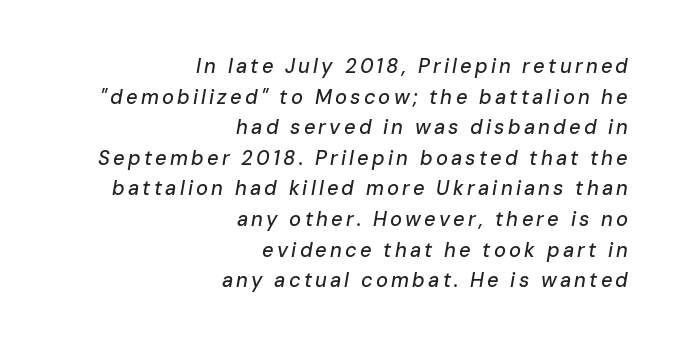
Q: Is the text italic (slanted)? A: Yes, it leans right by about 10 degrees.
Q: Is the text underlined? A: No.
Q: How is the paragraph aligned? A: Right-aligned.
Q: Is the spacing between lines tight, normal or loose? A: Normal.
